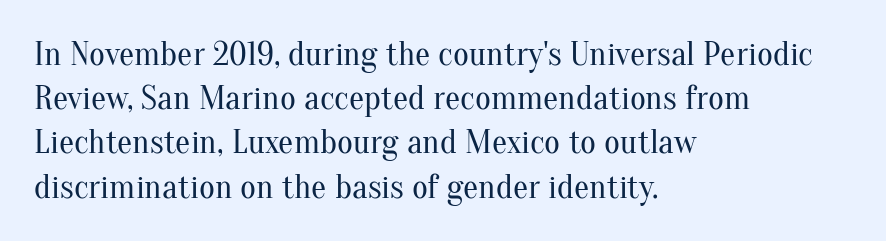
The typesetting does not lean heavy: it is not bold. Are there feet on the stems? There are — it's a serif. The letters sit at their default tracking, neither squeezed nor spread. This rendering features lettering with no underline.
